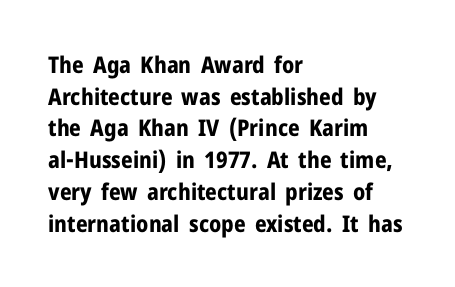
Q: Is the text bold? A: Yes.
Q: Is the text italic (slanted)? A: No, it is upright.
Q: Is the text underlined? A: No.
Q: How is the paragraph aligned? A: Left-aligned.
Q: Is the spacing between letters normal or unusually wide? A: Normal.
Q: Is the spacing between lines tight, normal or loose? A: Normal.
